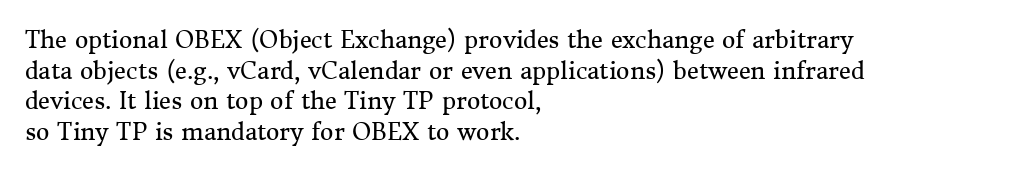
The image shows 23 px text type, upright; set left-aligned, normal line spacing (1.33x), normal letter spacing, not underlined.
